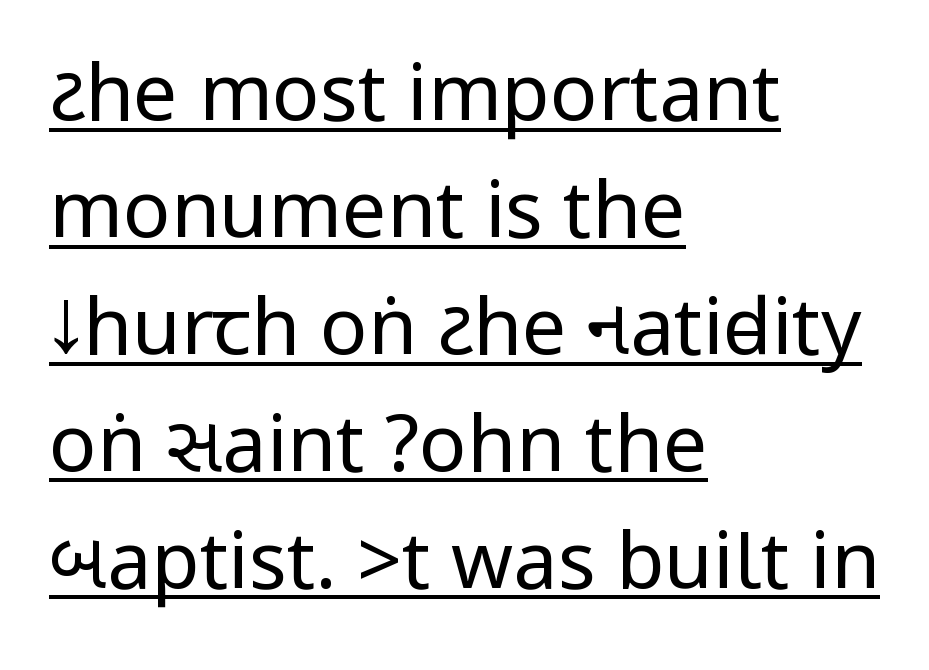
The image shows 79 px regular-weight, condensed sans-serif type, upright; set left-aligned, normal line spacing (1.48x), normal letter spacing, underlined; low stroke contrast.
